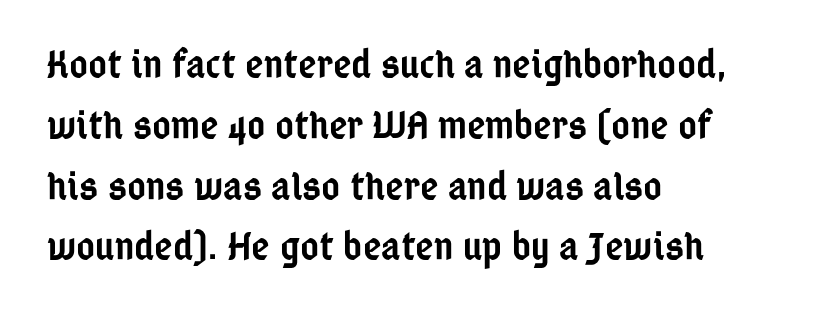
Q: Is the text bold? A: Semi-bold.
Q: Is the text italic (slanted)? A: No, it is upright.
Q: Is the typeface a serif or a sans-serif typeface? A: Sans-serif.
Q: Is the text underlined? A: No.
Q: How is the paragraph aligned? A: Left-aligned.
Q: Is the spacing between letters normal or unusually wide? A: Normal.
Q: Is the spacing between lines tight, normal or loose? A: Normal.
Q: Width (condensed, normal, or wide)? A: Condensed.
Q: Stroke contrast? A: Low.
Q: x-height? A: Medium.
Q: Monospaced? A: No.
